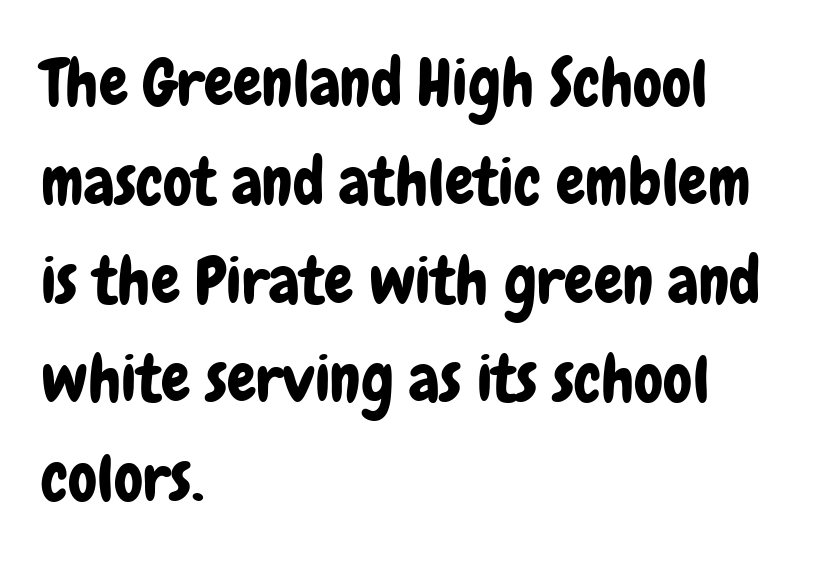
{"serif": "no", "italic": "no", "width": "condensed", "stroke_contrast": "low", "x_height": "medium", "monospaced": "no", "underline": "no", "align": "left", "line_spacing": "normal", "line_spacing_ratio": 1.52, "letter_spacing": "normal", "letter_spacing_em": 0.0, "glyph_px": 65}
